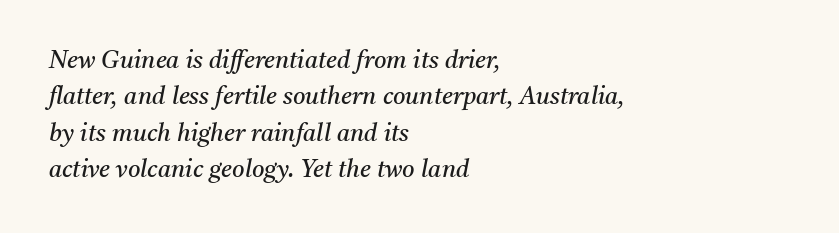
The image shows 24 px text type, italic (leaning right); set left-aligned, normal line spacing (1.52x), normal letter spacing, not underlined.
